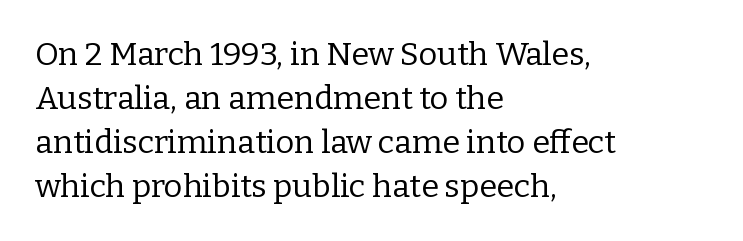
{"serif": "yes", "italic": "no", "bold": "no", "weight": "regular", "width": "normal", "stroke_contrast": "low", "x_height": "medium", "monospaced": "no", "underline": "no", "align": "left", "line_spacing": "normal", "line_spacing_ratio": 1.37, "letter_spacing": "normal", "letter_spacing_em": 0.0, "glyph_px": 32}
